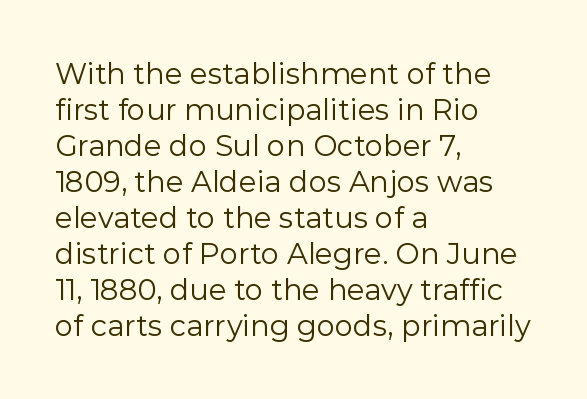
Q: Is the text bold? A: No.
Q: Is the text italic (slanted)? A: No, it is upright.
Q: Is the typeface a serif or a sans-serif typeface? A: Sans-serif.
Q: Is the text underlined? A: No.
Q: How is the paragraph aligned? A: Left-aligned.
Q: Is the spacing between letters normal or unusually wide? A: Normal.
Q: Width (condensed, normal, or wide)? A: Normal.
Q: Stroke contrast? A: Low.
Q: x-height? A: Medium.
Q: Monospaced? A: No.
